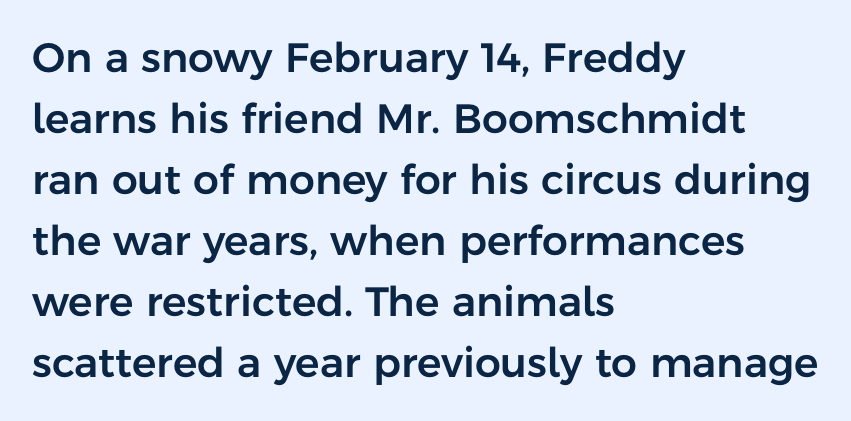
The image shows 41 px sans-serif type, upright; set left-aligned, normal line spacing (1.49x), normal letter spacing, not underlined; low stroke contrast and a medium x-height.
